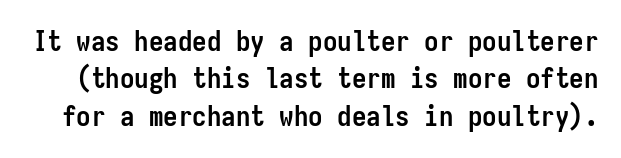
The image shows 29 px semibold, condensed sans-serif type, upright, monospaced; set normal line spacing (1.29x), normal letter spacing, not underlined; low stroke contrast and a medium x-height.
